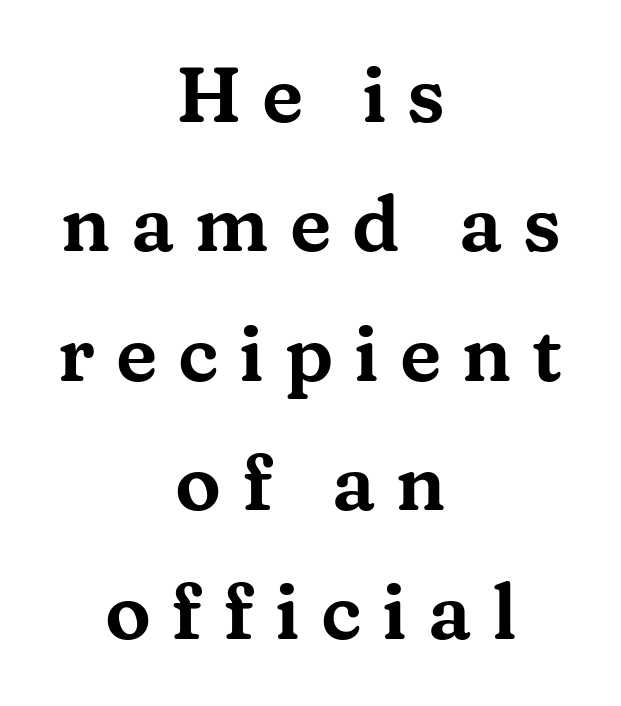
The horizontal fit of the characters is loose and conspicuously gappy. The whitespace from short lines is split evenly between both sides. Think of a printed novel: that variable character pitch is what you see here. Tall strokes in this sample are plumb rather than angled. The area under the type is left untouched. Successive baselines arrive at the customary interval.
